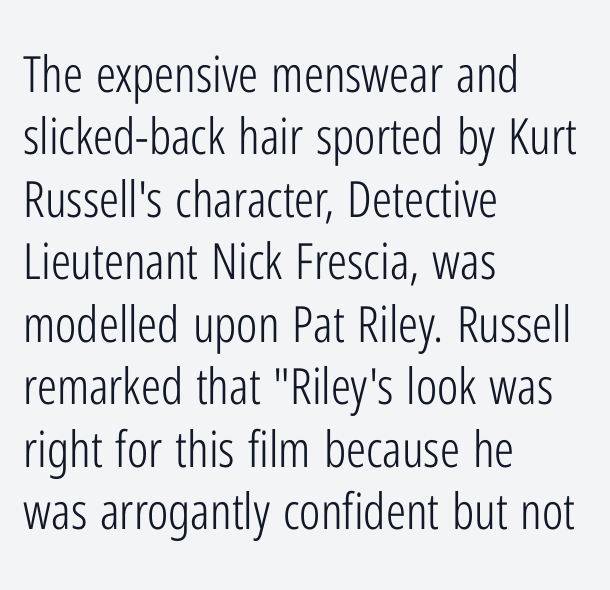
Q: Is the text bold? A: No.
Q: Is the text italic (slanted)? A: No, it is upright.
Q: Is the typeface a serif or a sans-serif typeface? A: Sans-serif.
Q: Is the text underlined? A: No.
Q: How is the paragraph aligned? A: Left-aligned.
Q: Is the spacing between letters normal or unusually wide? A: Normal.
Q: Is the spacing between lines tight, normal or loose? A: Normal.
Q: Width (condensed, normal, or wide)? A: Condensed.
Q: Stroke contrast? A: Low.
Q: x-height? A: Medium.
Q: Monospaced? A: No.
